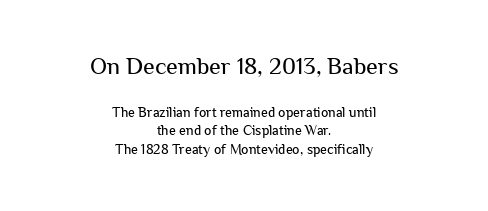
Q: Is the text bold? A: No.
Q: Is the text italic (slanted)? A: No, it is upright.
Q: Is the text underlined? A: No.
Q: How is the paragraph aligned? A: Centered.
Q: Is the spacing between letters normal or unusually wide? A: Normal.
Q: Is the spacing between lines tight, normal or loose? A: Normal.
Q: Which block of text is set in a larger size, the first (top) or the second (bottom)? A: The first (top) one.
